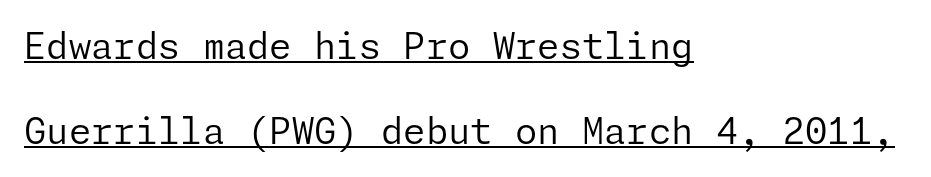
Q: Is the text bold? A: No.
Q: Is the text italic (slanted)? A: No, it is upright.
Q: Is the typeface a serif or a sans-serif typeface? A: Sans-serif.
Q: Is the text underlined? A: Yes.
Q: How is the paragraph aligned? A: Left-aligned.
Q: Is the spacing between letters normal or unusually wide? A: Normal.
Q: Is the spacing between lines tight, normal or loose? A: Loose.
Q: Width (condensed, normal, or wide)? A: Normal.
Q: Stroke contrast? A: Low.
Q: x-height? A: Medium.
